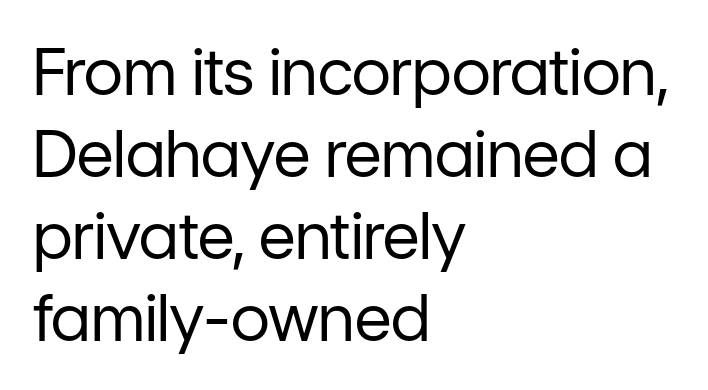
Type without underlining. Ink coverage per letter is moderate at most. Unlike a traditional serif, this face leaves its strokes unadorned. This sample uses plain, unmodified letter spacing. Do the letters lean? They stand straight. Is this a fixed-width face? No — the glyphs have proportional, varying widths.
